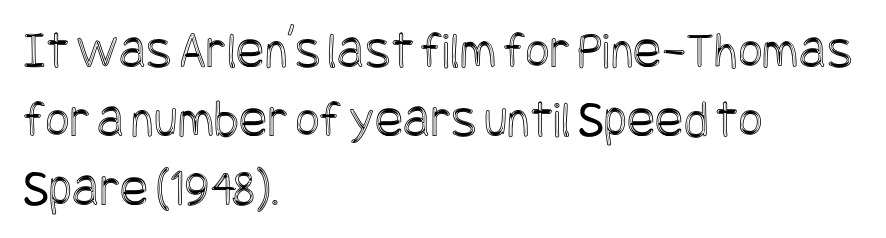
The image shows 53 px condensed type, upright; set left-aligned, normal line spacing (1.3x), normal letter spacing, not underlined; a large x-height.
